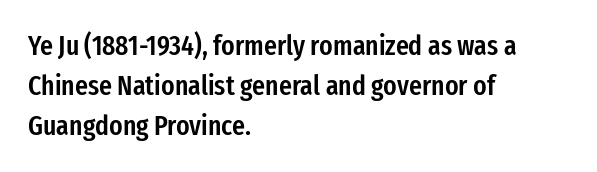
Q: Is the text bold? A: Semi-bold.
Q: Is the text italic (slanted)? A: No, it is upright.
Q: Is the typeface a serif or a sans-serif typeface? A: Sans-serif.
Q: Is the text underlined? A: No.
Q: How is the paragraph aligned? A: Left-aligned.
Q: Is the spacing between letters normal or unusually wide? A: Normal.
Q: Is the spacing between lines tight, normal or loose? A: Normal.
Q: Width (condensed, normal, or wide)? A: Condensed.
Q: Stroke contrast? A: Low.
Q: x-height? A: Medium.
Q: Monospaced? A: No.
